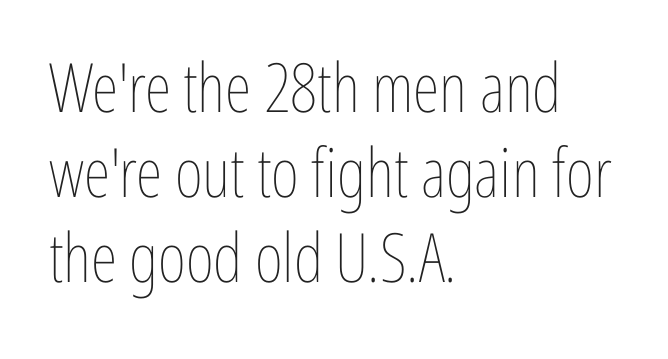
The image shows 68 px thin, condensed type, upright; set left-aligned, normal line spacing (1.25x), normal letter spacing, not underlined; low stroke contrast and a medium x-height.
